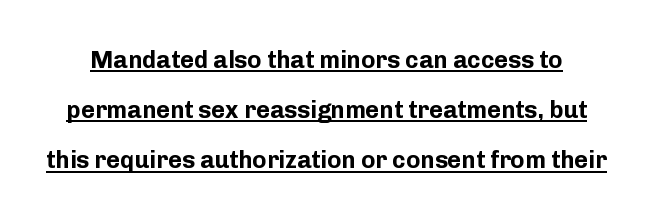
Q: Is the text bold? A: Yes.
Q: Is the text italic (slanted)? A: No, it is upright.
Q: Is the text underlined? A: Yes.
Q: Is the spacing between letters normal or unusually wide? A: Normal.
Q: Is the spacing between lines tight, normal or loose? A: Loose.
